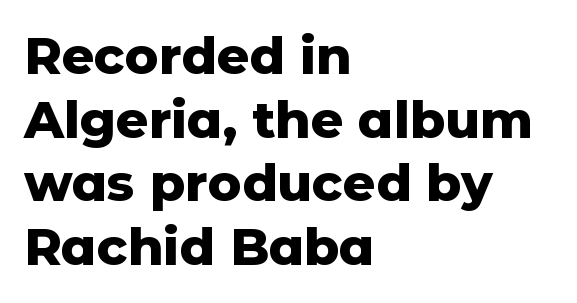
Q: Is the text bold? A: Yes.
Q: Is the text italic (slanted)? A: No, it is upright.
Q: Is the typeface a serif or a sans-serif typeface? A: Sans-serif.
Q: Is the text underlined? A: No.
Q: How is the paragraph aligned? A: Left-aligned.
Q: Is the spacing between letters normal or unusually wide? A: Normal.
Q: Is the spacing between lines tight, normal or loose? A: Normal.
Q: Width (condensed, normal, or wide)? A: Normal.
Q: Stroke contrast? A: Low.
Q: x-height? A: Medium.
Q: Monospaced? A: No.
